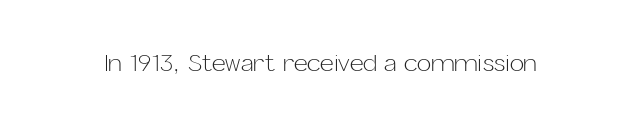
The image shows 24 px text type, upright; set normal letter spacing, not underlined.
